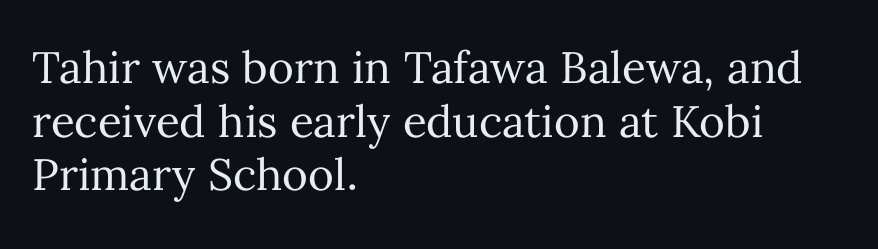
{"italic": "no", "bold": "no", "weight": "regular", "width": "normal", "stroke_contrast": "medium", "x_height": "medium", "monospaced": "no", "underline": "no", "align": "left", "line_spacing_ratio": 1.22, "letter_spacing": "normal", "letter_spacing_em": 0.0, "glyph_px": 44}
